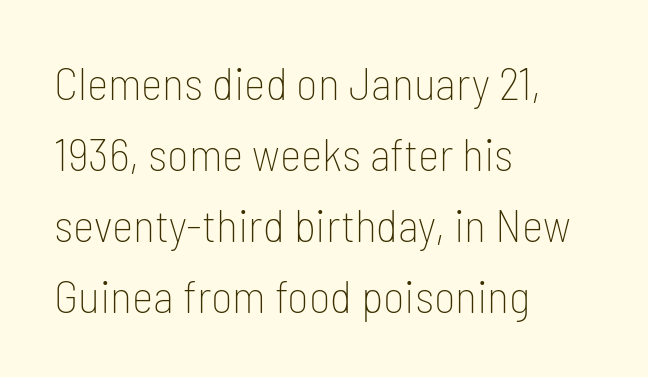
{"serif": "no", "italic": "no", "bold": "no", "weight": "thin", "width": "condensed", "stroke_contrast": "low", "x_height": "medium", "monospaced": "no", "underline": "no", "align": "left", "line_spacing": "normal", "line_spacing_ratio": 1.54, "letter_spacing": "normal", "letter_spacing_em": 0.0, "glyph_px": 46}
